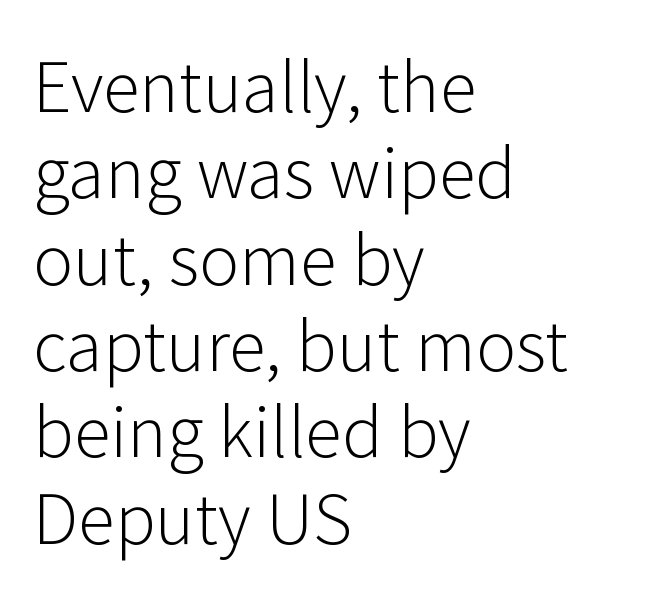
The image shows 68 px light sans-serif type, upright; set left-aligned, normal line spacing (1.27x), normal letter spacing, not underlined; low stroke contrast and a medium x-height.
